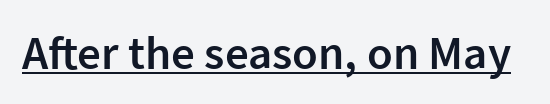
The image shows 47 px semibold sans-serif type, upright; set normal letter spacing, underlined; low stroke contrast and a medium x-height.
